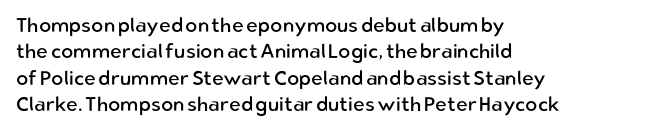
The image shows 20 px text type, upright; set left-aligned, normal line spacing (1.32x), normal letter spacing, not underlined.
